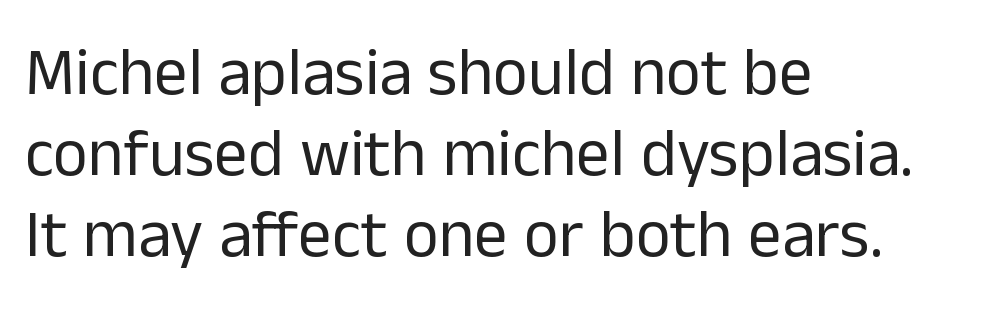
The area under the type is left untouched. The gaps between neighbouring characters are ordinary and unremarkable. Each letter's strokes conclude bluntly, with no projecting serifs. The letters stand upright; this is a roman face.
